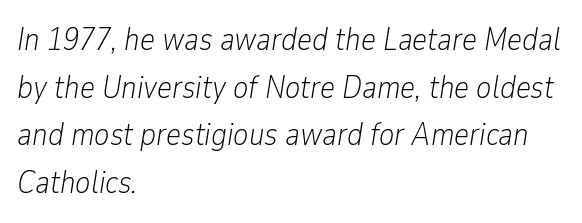
{"italic": "yes", "lean": "right", "slant_degrees": 9, "bold": "no", "weight": "light", "width": "condensed", "stroke_contrast": "low", "x_height": "medium", "monospaced": "no", "underline": "no", "align": "left", "line_spacing": "normal", "line_spacing_ratio": 1.49, "letter_spacing": "normal", "letter_spacing_em": 0.0, "glyph_px": 32}
